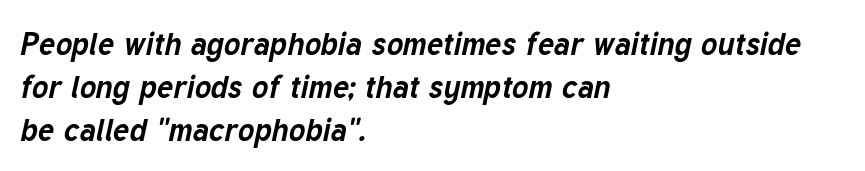
Q: Is the text bold? A: Yes.
Q: Is the text italic (slanted)? A: Yes, it leans right by about 12 degrees.
Q: Is the text underlined? A: No.
Q: How is the paragraph aligned? A: Left-aligned.
Q: Is the spacing between letters normal or unusually wide? A: Normal.
Q: Is the spacing between lines tight, normal or loose? A: Normal.
Q: Width (condensed, normal, or wide)? A: Normal.
Q: Stroke contrast? A: Low.
Q: x-height? A: Medium.
Q: Monospaced? A: No.
